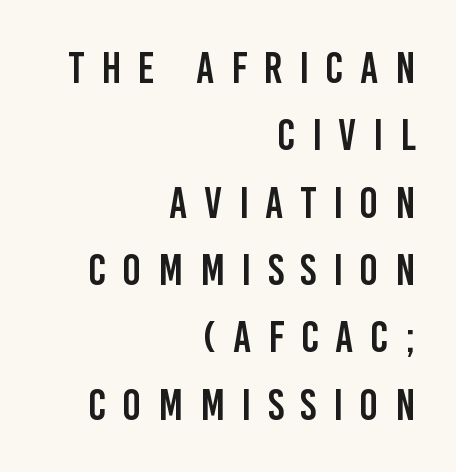
Q: Is the text italic (slanted)? A: No, it is upright.
Q: Is the typeface a serif or a sans-serif typeface? A: Sans-serif.
Q: Is the text underlined? A: No.
Q: How is the paragraph aligned? A: Right-aligned.
Q: Is the spacing between letters normal or unusually wide? A: Unusually wide.
Q: Is the spacing between lines tight, normal or loose? A: Normal.
Q: Width (condensed, normal, or wide)? A: Condensed.
Q: Stroke contrast? A: Low.
Q: x-height? A: Large.
Q: Monospaced? A: No.
